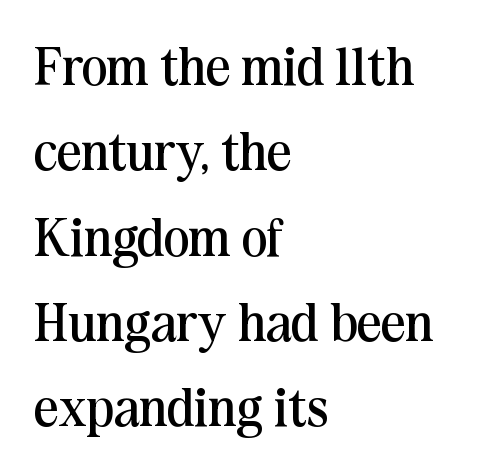
{"serif": "yes", "italic": "no", "bold": "no", "weight": "regular", "width": "normal", "stroke_contrast": "medium", "x_height": "medium", "monospaced": "no", "underline": "no", "align": "left", "line_spacing": "normal", "line_spacing_ratio": 1.58, "letter_spacing": "normal", "letter_spacing_em": 0.0, "glyph_px": 54}
